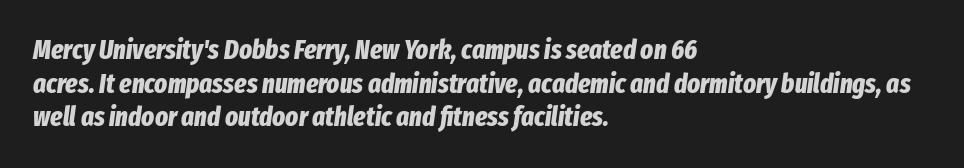
The image shows 27 px bold type, italic (leaning right); set left-aligned, normal line spacing (1.25x), normal letter spacing, not underlined.
